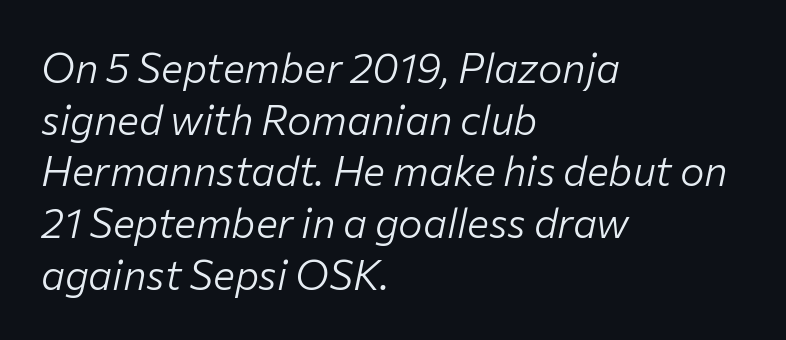
The image shows 41 px light type, italic (leaning right); set left-aligned, normal line spacing (1.26x), normal letter spacing, not underlined; low stroke contrast and a medium x-height.
